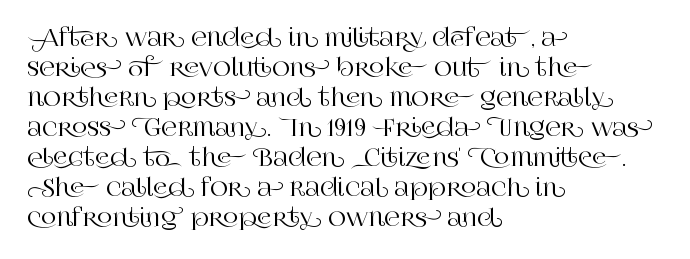
The image shows 24 px text type, upright; set left-aligned, normal line spacing (1.25x), normal letter spacing, not underlined.
